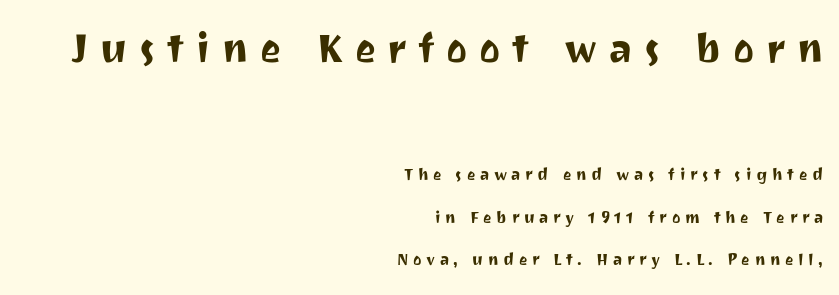
This rendering uses right alignment, leaving the left contour irregular. The letters advance in unequal steps, a hallmark of proportional type. Between one letter and the next there's a generous, obvious gap. The first block has been scaled up relative to the second. Line spacing here is loose. Check where the strokes stop: nothing finishes them off — pure sans.
